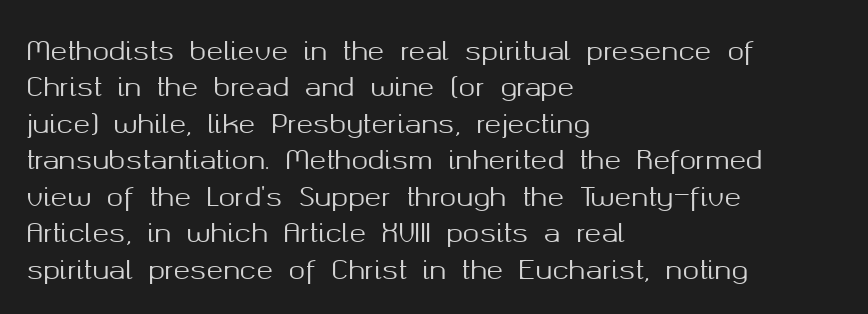
{"italic": "no", "underline": "no", "align": "left", "line_spacing": "normal", "line_spacing_ratio": 1.46, "letter_spacing": "normal", "letter_spacing_em": 0.0, "glyph_px": 25}
